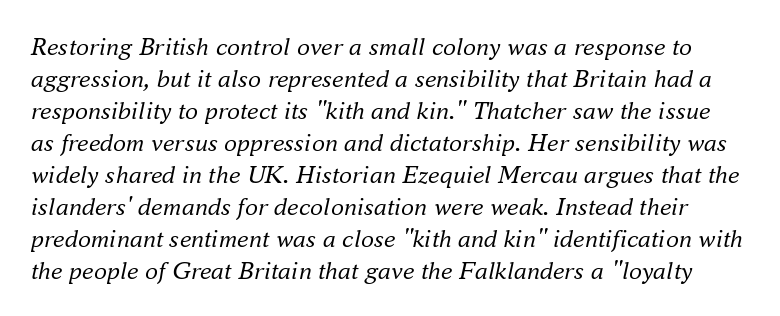
Q: Is the text bold? A: No.
Q: Is the text italic (slanted)? A: Yes, it leans right by about 16 degrees.
Q: Is the text underlined? A: No.
Q: Is the spacing between letters normal or unusually wide? A: Normal.
